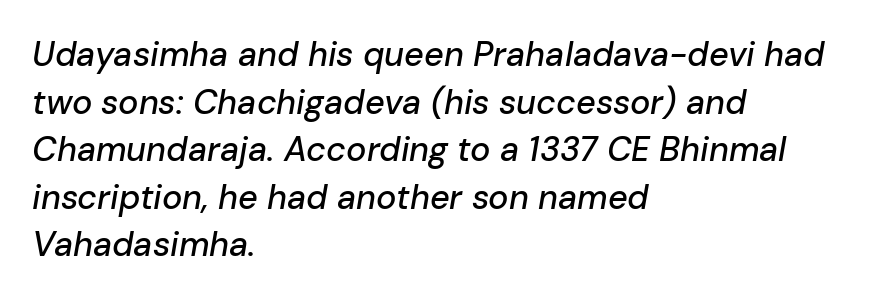
Think of a printed novel: that variable character pitch is what you see here. The lines sit at an ordinary, default distance from one another. The face used here is rendered with its standard letterfit. The passage is arranged the way most books set body copy — flush left. The foot of each line stays bare and open.
